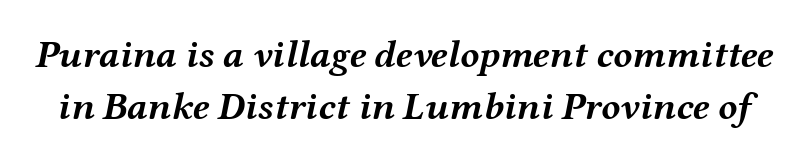
Q: Is the text bold? A: Yes.
Q: Is the text italic (slanted)? A: Yes, it leans right by about 12 degrees.
Q: Is the text underlined? A: No.
Q: Is the spacing between letters normal or unusually wide? A: Normal.
Q: Is the spacing between lines tight, normal or loose? A: Normal.
Q: Width (condensed, normal, or wide)? A: Wide.
Q: Stroke contrast? A: Medium.
Q: x-height? A: Medium.
Q: Monospaced? A: No.
